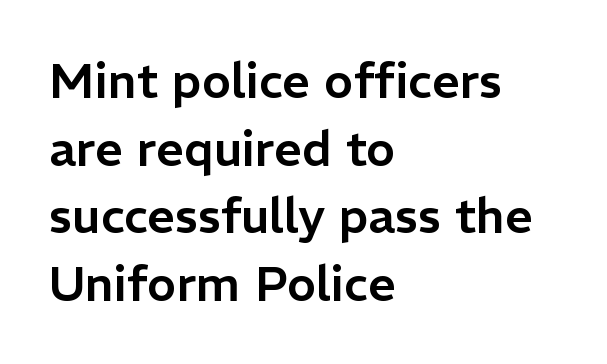
{"serif": "no", "italic": "no", "width": "normal", "stroke_contrast": "low", "x_height": "medium", "monospaced": "no", "underline": "no", "align": "left", "line_spacing": "normal", "line_spacing_ratio": 1.38, "letter_spacing": "normal", "letter_spacing_em": 0.0, "glyph_px": 49}
